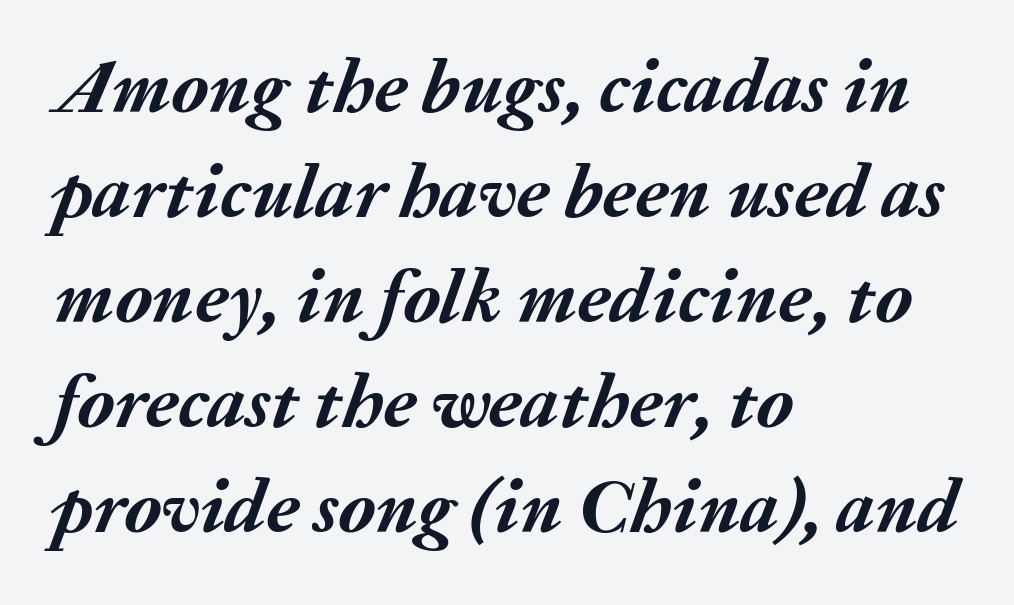
The image shows 76 px semibold type, italic (leaning right); set left-aligned, normal line spacing (1.38x), normal letter spacing, not underlined; medium stroke contrast and a medium x-height.
